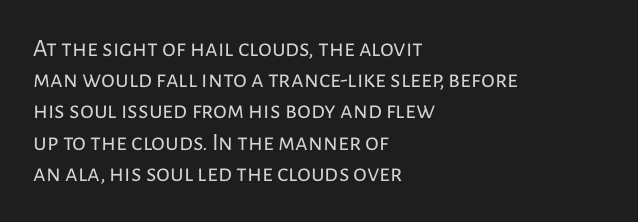
{"italic": "no", "bold": "no", "underline": "no", "align": "left", "line_spacing": "normal", "line_spacing_ratio": 1.25, "letter_spacing": "normal", "letter_spacing_em": 0.0, "glyph_px": 25}
